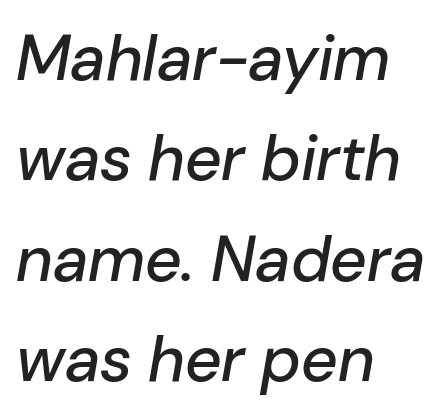
What stands out about the letter spacing? Nothing — it is the standard amount. Caption: multi-line text, flush left, ragged right. Regarding leading, the lines here are spaced in the standard way. Unmarked baselines from the first word to the last. Tall strokes in this sample are angled rather than plumb. The face used here is proportionally spaced, like ordinary book or web type.
